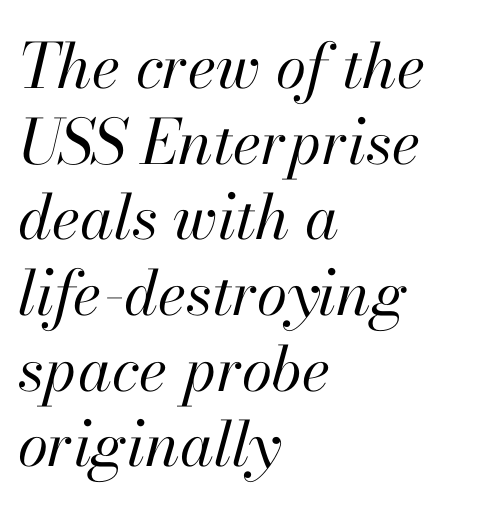
Lines of text with bare space underneath. Vertical stems look standard width or narrower in stroke. The horizontal fit of the characters is conventional and even. You could not count columns in this text — the font is proportionally spaced. Which margin do the lines hug? The left one — the right edge is uneven. The face used here has a pronounced slope to its letters.
